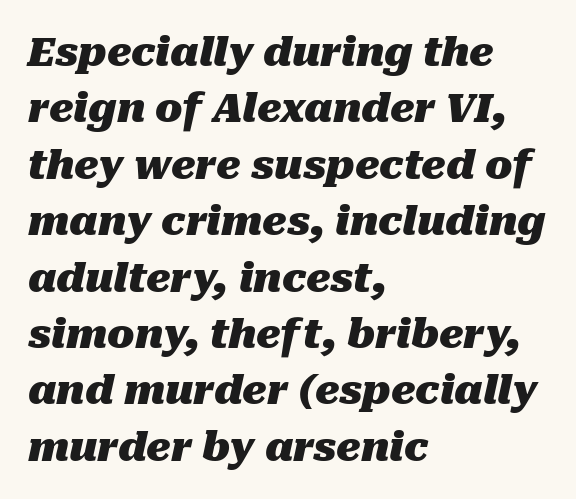
Q: Is the text bold? A: Yes.
Q: Is the text italic (slanted)? A: Yes, it leans right by about 10 degrees.
Q: Is the text underlined? A: No.
Q: How is the paragraph aligned? A: Left-aligned.
Q: Is the spacing between letters normal or unusually wide? A: Normal.
Q: Is the spacing between lines tight, normal or loose? A: Normal.
Q: Width (condensed, normal, or wide)? A: Normal.
Q: Stroke contrast? A: Medium.
Q: x-height? A: Medium.
Q: Monospaced? A: No.
